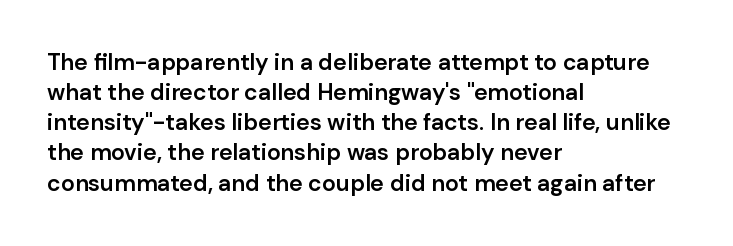
{"italic": "no", "bold": "semi", "underline": "no", "align": "left", "line_spacing": "normal", "line_spacing_ratio": 1.31, "letter_spacing": "normal", "letter_spacing_em": 0.0, "glyph_px": 23}
